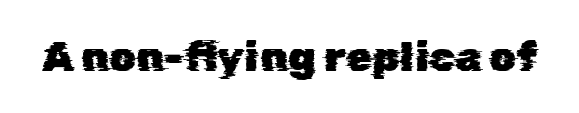
The image shows 42 px sans-serif type; set normal letter spacing, not underlined; low stroke contrast and a medium x-height.
